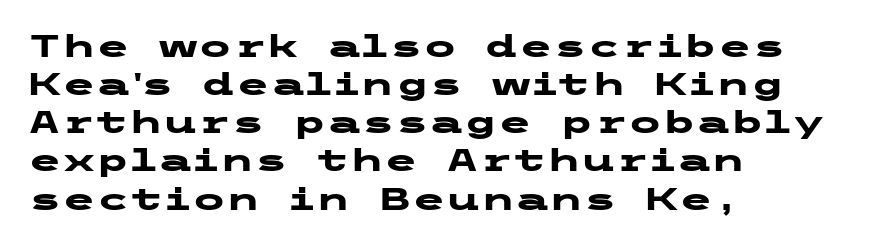
{"serif": "no", "italic": "no", "bold": "yes", "weight": "heavy", "width": "wide", "stroke_contrast": "low", "x_height": "medium", "underline": "no", "align": "left", "line_spacing_ratio": 1.23, "letter_spacing": "normal", "letter_spacing_em": 0.0, "glyph_px": 31}
